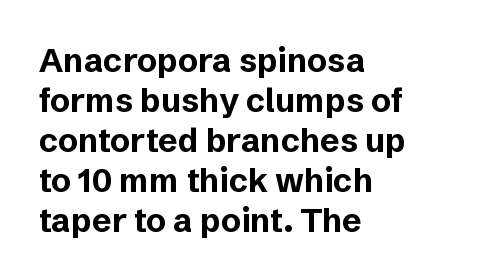
Is the type bold? Yes — the strokes are clearly thick and heavy. Each line starts at the same left margin while the right side varies. This rendering leaves character spacing at its baseline value. Rule under the text: the space is simply empty.
